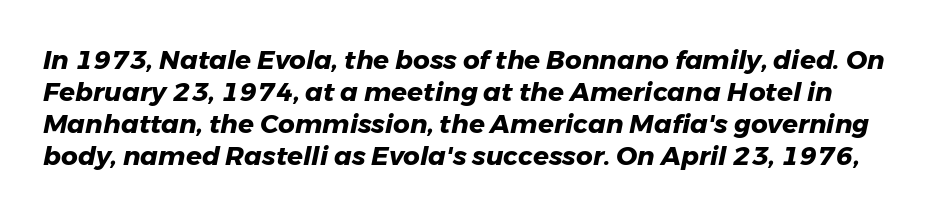
The image shows 26 px bold type, italic (leaning right); set line spacing 1.23x, normal letter spacing, not underlined.
